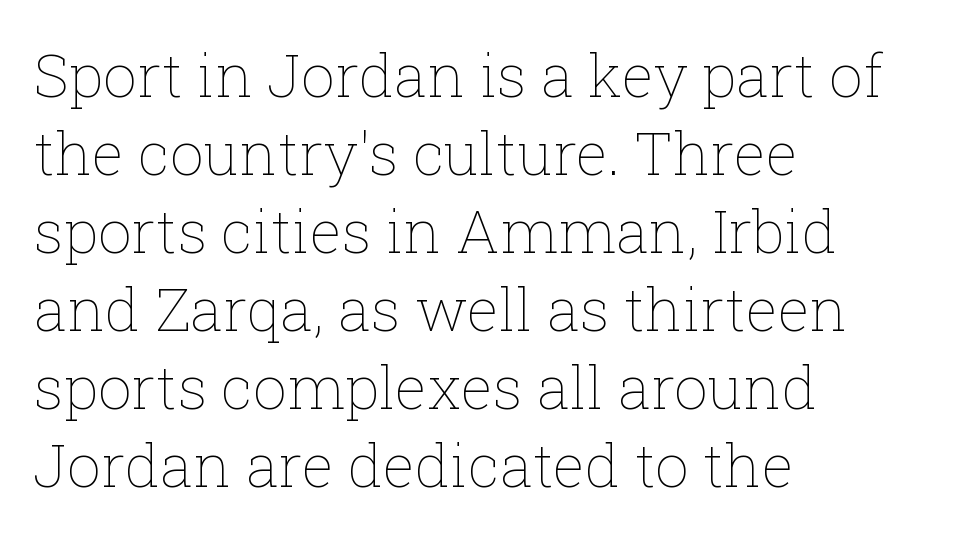
Q: Is the text bold? A: No.
Q: Is the text italic (slanted)? A: No, it is upright.
Q: Is the text underlined? A: No.
Q: How is the paragraph aligned? A: Left-aligned.
Q: Is the spacing between letters normal or unusually wide? A: Normal.
Q: Is the spacing between lines tight, normal or loose? A: Normal.
Q: Width (condensed, normal, or wide)? A: Normal.
Q: Stroke contrast? A: Low.
Q: x-height? A: Medium.
Q: Monospaced? A: No.
